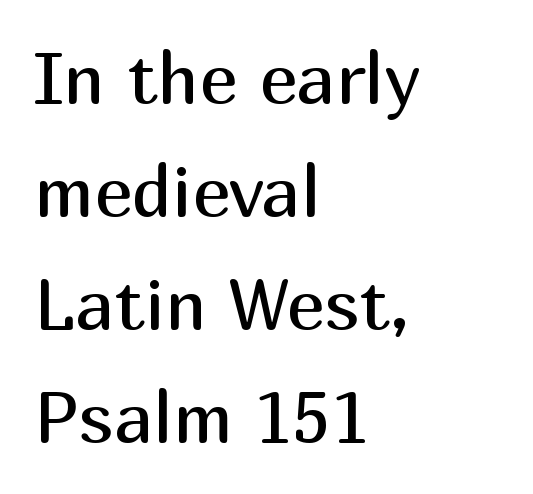
The image shows 72 px regular-weight sans-serif type, upright; set left-aligned, normal line spacing (1.57x), normal letter spacing, not underlined; medium stroke contrast and a medium x-height.
